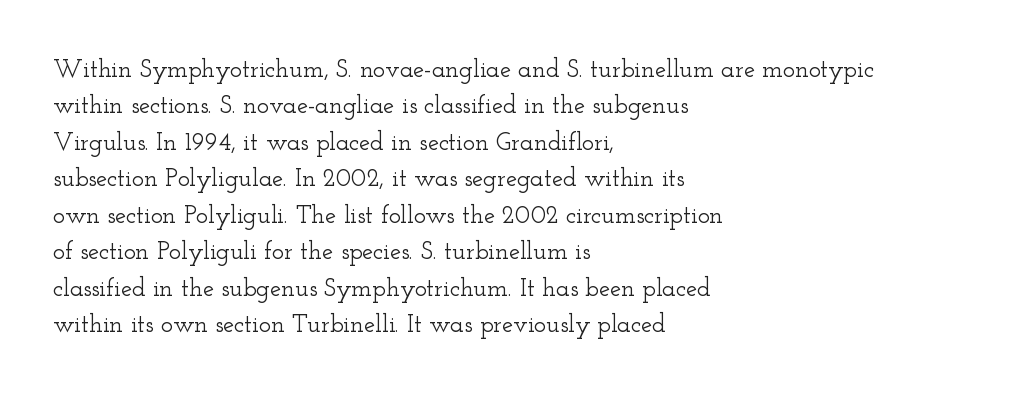
{"italic": "no", "underline": "no", "align": "left", "line_spacing": "normal", "line_spacing_ratio": 1.46, "letter_spacing": "normal", "letter_spacing_em": 0.0, "glyph_px": 25}
